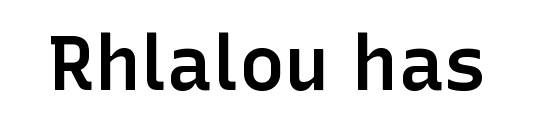
Spacing verdict: proportional, widths tailored to each character. A roman cut, with each character standing at attention. I'd describe the lettering as semibold — firm but not a full bold. In terms of letterspacing, this is plain default setting.
